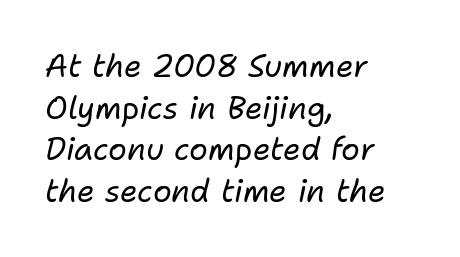
Here the glyphs are tracked normally, forming tight word shapes. The gap between lines stays unmarked. Is there much room between lines? A standard amount, neither cramped nor airy. Stem width sits at or under what a default text font uses. If you drew a ruler down the left edge, every line would touch it. The passage shown leans; its letterforms are oblique.
